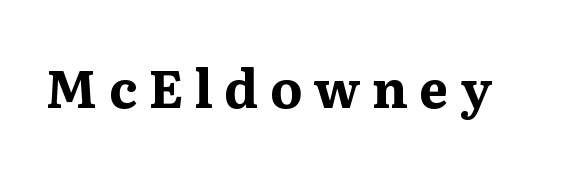
{"serif": "yes", "italic": "no", "bold": "yes", "weight": "bold", "width": "normal", "stroke_contrast": "medium", "x_height": "medium", "monospaced": "no", "underline": "no", "letter_spacing": "wide", "letter_spacing_em": 0.22, "glyph_px": 52}
